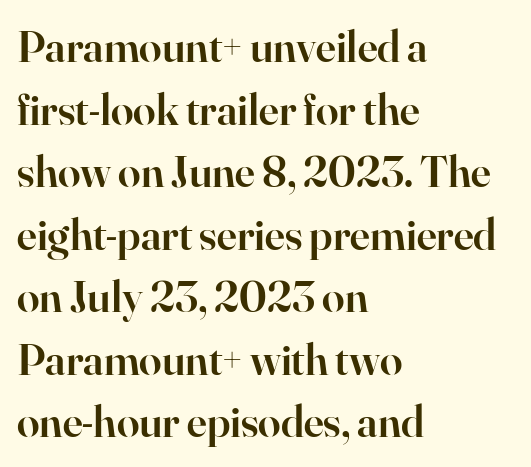
The image shows 45 px semibold serif type, upright; set left-aligned, normal line spacing (1.39x), normal letter spacing, not underlined; high stroke contrast and a small x-height.
